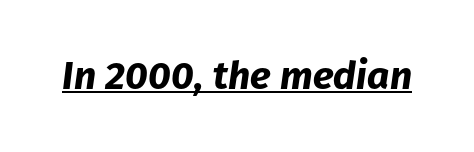
{"italic": "yes", "lean": "right", "slant_degrees": 8, "bold": "yes", "weight": "bold", "width": "normal", "stroke_contrast": "low", "x_height": "medium", "monospaced": "no", "underline": "yes", "letter_spacing": "normal", "letter_spacing_em": 0.0, "glyph_px": 39}
